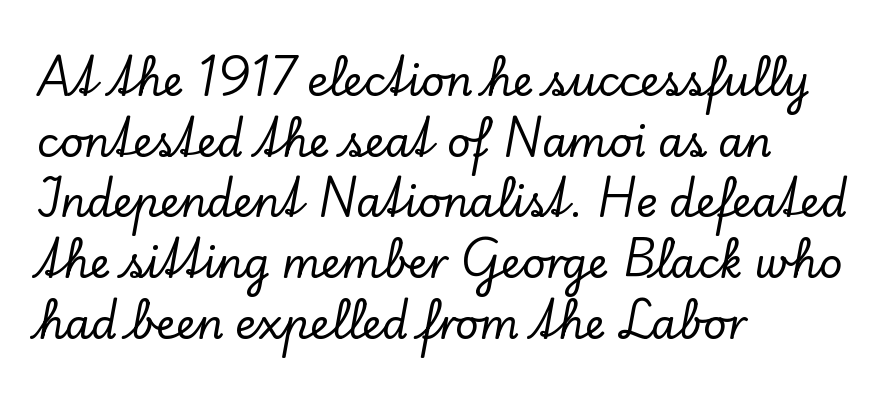
{"serif": "yes", "width": "normal", "stroke_contrast": "low", "x_height": "small", "monospaced": "no", "underline": "no", "align": "left", "line_spacing": "normal", "line_spacing_ratio": 1.48, "letter_spacing": "normal", "letter_spacing_em": 0.0, "glyph_px": 41}
